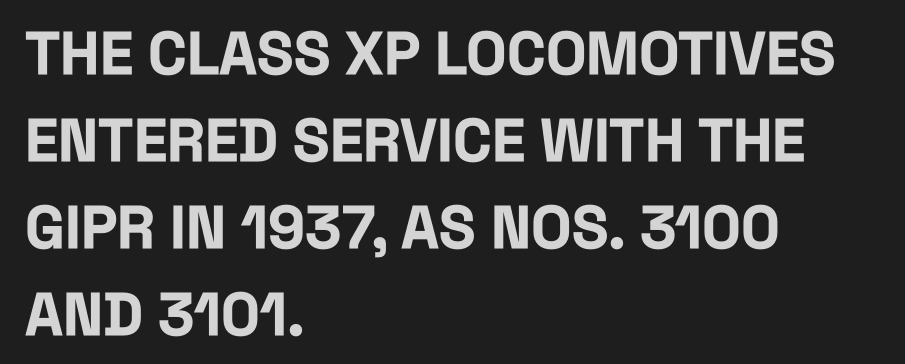
Letter spacing: default. Letters rest on an invisible, unmarked baseline. You can tell it's not italic because the verticals are truly vertical. The face used here is a sans, in the tradition of grotesques and geometrics. Spacing verdict: proportional, widths tailored to each character.
